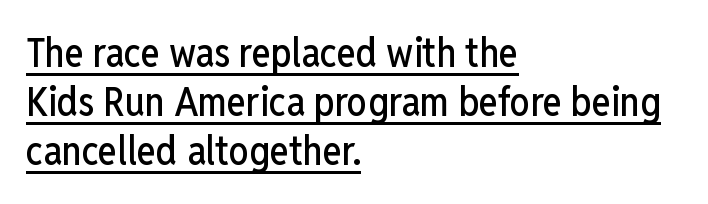
Q: Is the text italic (slanted)? A: No, it is upright.
Q: Is the typeface a serif or a sans-serif typeface? A: Sans-serif.
Q: Is the text underlined? A: Yes.
Q: How is the paragraph aligned? A: Left-aligned.
Q: Is the spacing between letters normal or unusually wide? A: Normal.
Q: Width (condensed, normal, or wide)? A: Condensed.
Q: Stroke contrast? A: Low.
Q: x-height? A: Medium.
Q: Monospaced? A: No.
